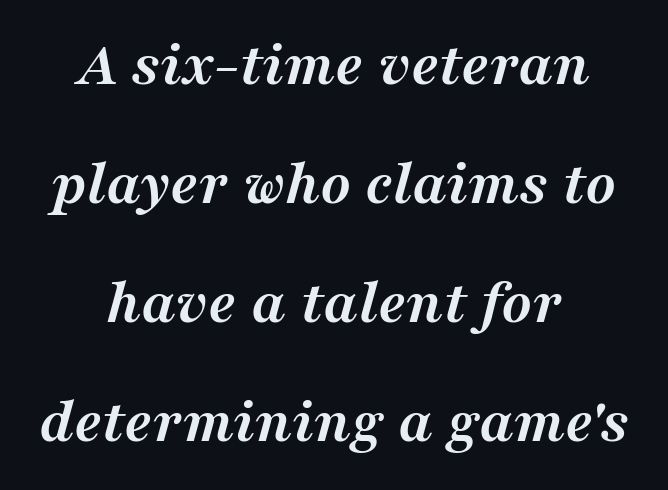
{"serif": "yes", "italic": "yes", "lean": "right", "slant_degrees": 16, "bold": "yes", "weight": "semibold", "width": "normal", "stroke_contrast": "medium", "x_height": "medium", "monospaced": "no", "underline": "no", "align": "center", "line_spacing_ratio": 1.86, "letter_spacing": "normal", "letter_spacing_em": 0.0, "glyph_px": 64}
